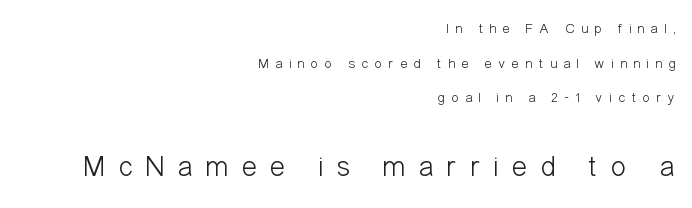
{"serif": "no", "italic": "no", "bold": "no", "weight": "light", "width": "condensed", "stroke_contrast": "low", "x_height": "medium", "monospaced": "no", "underline": "no", "align": "right", "line_spacing": "loose", "line_spacing_ratio": 2.48, "letter_spacing": "wide", "letter_spacing_em": 0.45, "larger_block": "second", "size_ratio": 2.07, "glyph_px": 29}
